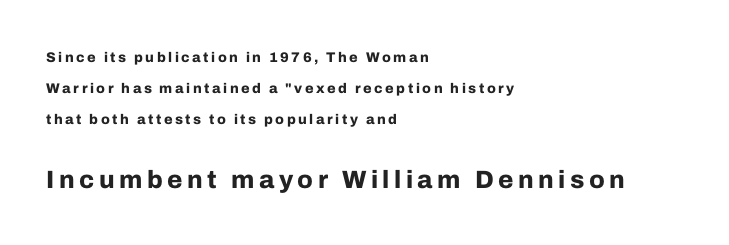
Reading down the block, your eye returns to a fixed left position each line. The emphasis by scale lands on block number two, below. The space beneath each line is pristine and unruled. Emphasis by weight is at full strength: bold.
